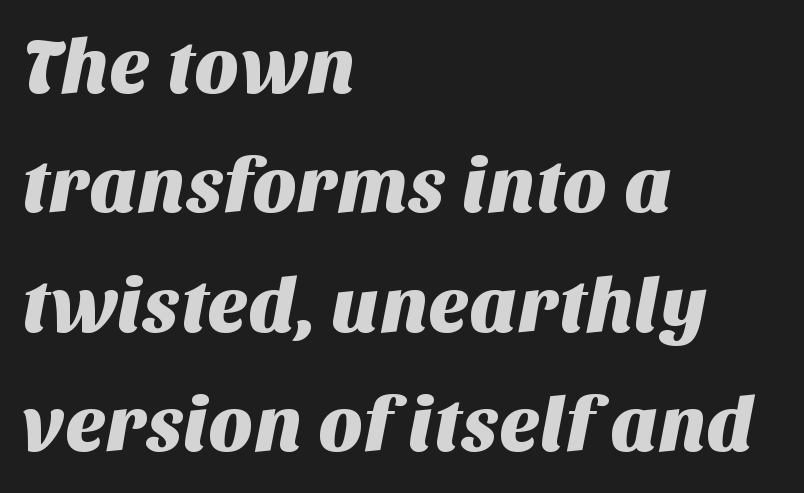
Inter-character spacing is left at the font's built-in metrics. Alignment: flush left. The block of text has a typical density, with ordinary space between rows. Rule under the text: the space is simply empty. The rendering uses natural spacing where letterforms have individual widths. Examine the stroke ends and you'll find no serifs.
